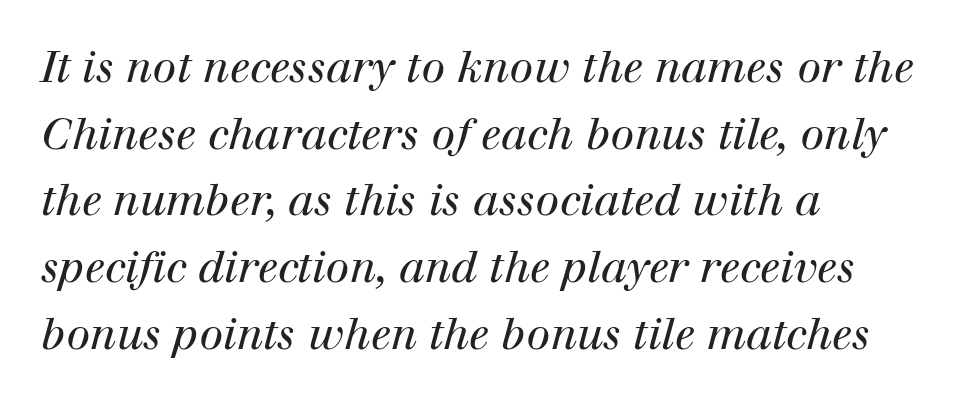
The image shows 43 px regular-weight serif type, italic (leaning right); set left-aligned, normal line spacing (1.55x), normal letter spacing, not underlined; high stroke contrast and a medium x-height.
